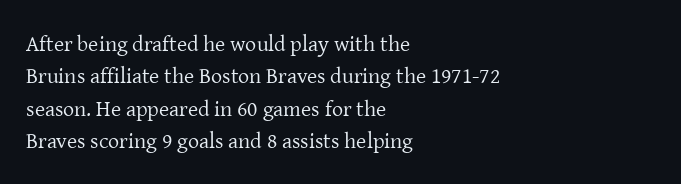
Does extra space separate the letters? No, they use regular spacing. Compared with a typical body face, this is equally light or lighter still. Casual observation: everything's shoved over to the left. This sample keeps an unexceptional amount of space between lines.
